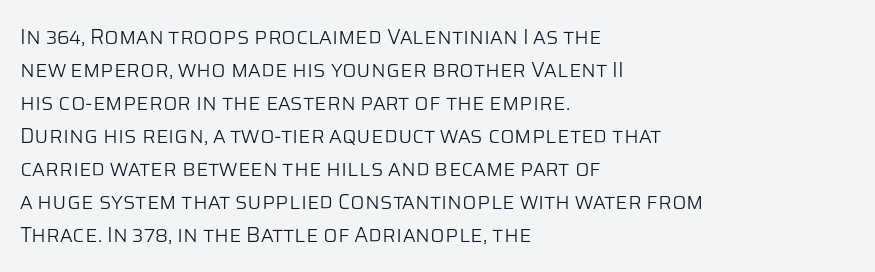
{"italic": "no", "bold": "no", "underline": "no", "align": "left", "line_spacing": "normal", "line_spacing_ratio": 1.57, "letter_spacing": "normal", "letter_spacing_em": 0.0, "glyph_px": 21}
